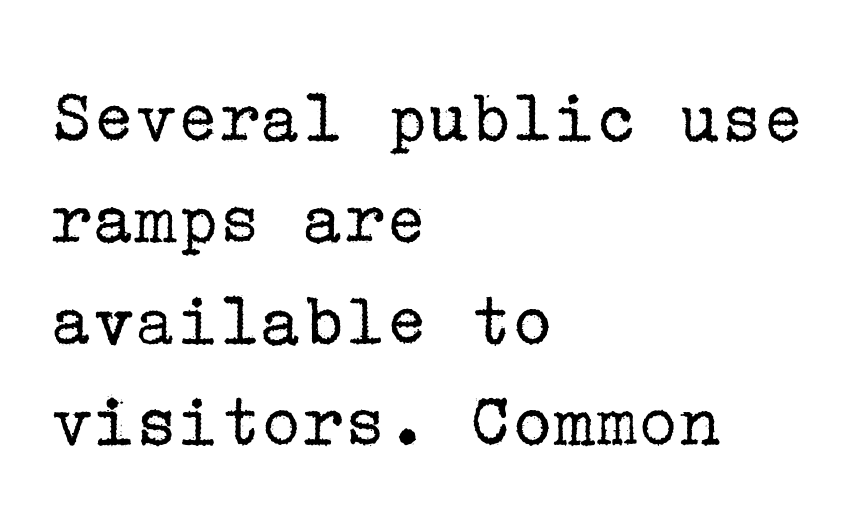
How are the letters spaced? Ordinarily, with no added tracking. Line spacing here is normal. To sum up the face: it has serifs. Where is the straight margin? On the left.
